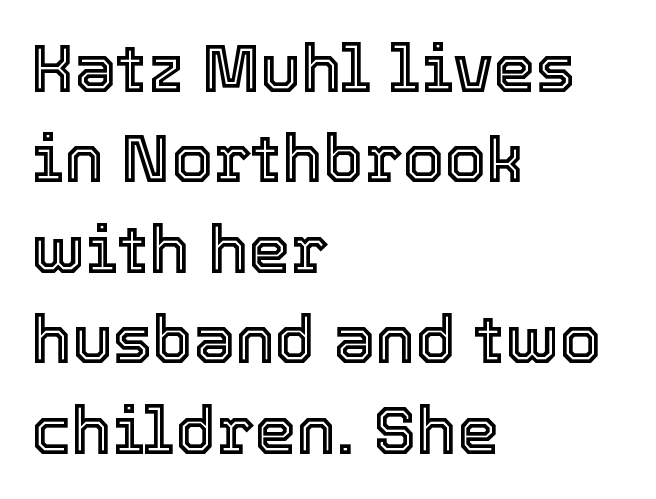
Note the varied advance widths — an 'i' is clearly narrower than an 'm'. Each new line begins a customary step beneath the previous one. Words appear dense and cohesive because spacing is normal. Notice how the stems are strictly vertical — no italics here. The baseline area is clear.
